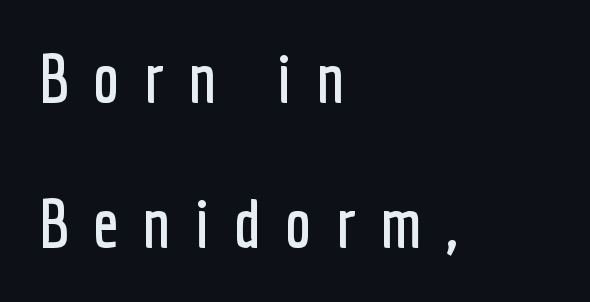
{"serif": "no", "italic": "no", "width": "condensed", "stroke_contrast": "low", "x_height": "medium", "monospaced": "no", "underline": "no", "align": "left", "line_spacing": "loose", "line_spacing_ratio": 2.17, "letter_spacing": "wide", "letter_spacing_em": 0.36, "glyph_px": 67}
